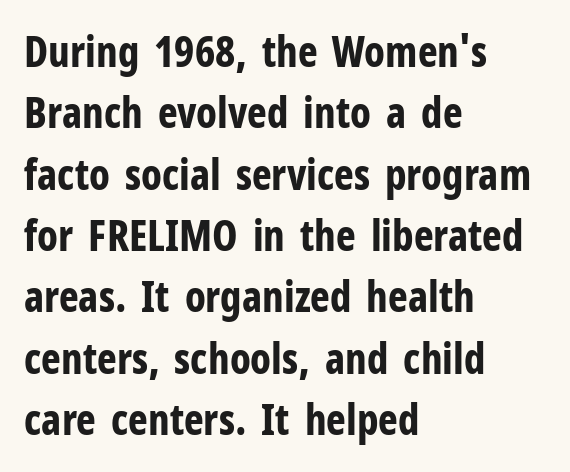
The image shows 42 px bold, condensed sans-serif type, upright; set left-aligned, normal line spacing (1.46x), normal letter spacing, not underlined; low stroke contrast and a medium x-height.
